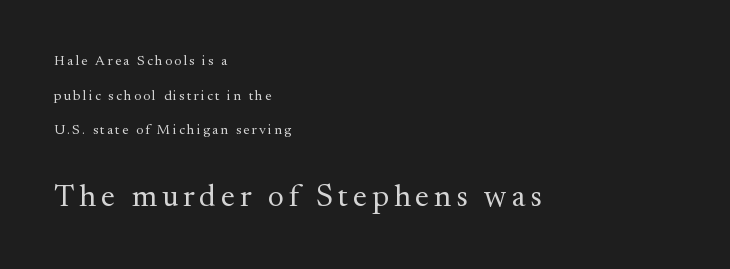
The image shows 31 px regular-weight serif type, upright; set left-aligned, loose line spacing (2.47x), not underlined; the second (bottom) block is 2.21x larger; medium stroke contrast and a small x-height.
